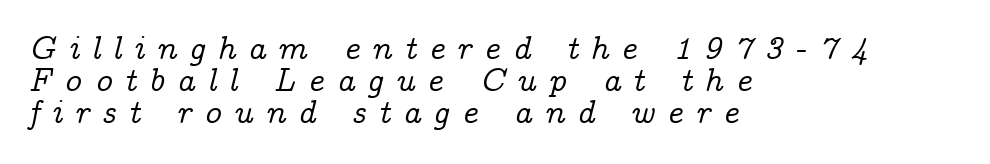
Q: Is the text italic (slanted)? A: Yes, it leans right by about 14 degrees.
Q: Is the typeface a serif or a sans-serif typeface? A: Serif.
Q: Is the text underlined? A: No.
Q: How is the paragraph aligned? A: Left-aligned.
Q: Is the spacing between letters normal or unusually wide? A: Unusually wide.
Q: Is the spacing between lines tight, normal or loose? A: Tight.
Q: Width (condensed, normal, or wide)? A: Normal.
Q: Stroke contrast? A: Low.
Q: x-height? A: Medium.
Q: Monospaced? A: No.
